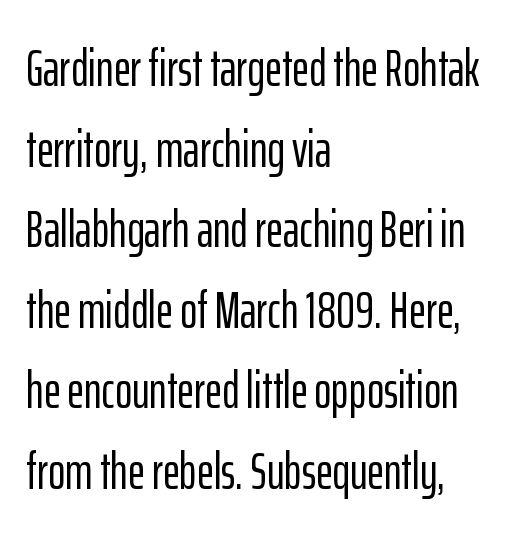
Is this a fixed-width face? No — the glyphs have proportional, varying widths. The paragraph shown leans on its left margin. No extra tracking has been applied to these lines. Anything drawn beneath the words? Only blank space. Leading matches the norm, producing a regular column.
